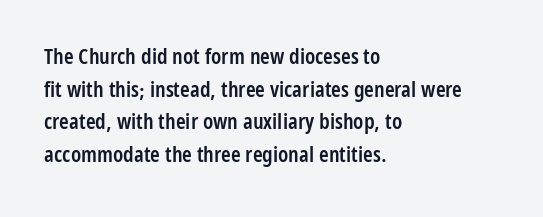
The image shows 22 px text type, upright; set left-aligned, normal line spacing (1.48x), normal letter spacing, not underlined.
